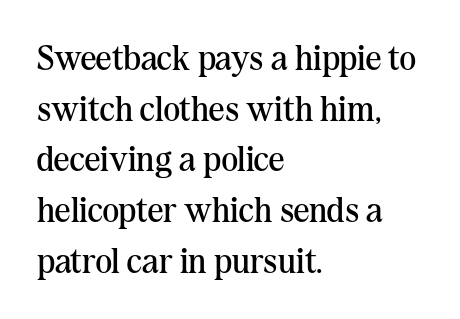
Q: Is the text bold? A: No.
Q: Is the text italic (slanted)? A: No, it is upright.
Q: Is the typeface a serif or a sans-serif typeface? A: Serif.
Q: Is the text underlined? A: No.
Q: How is the paragraph aligned? A: Left-aligned.
Q: Is the spacing between letters normal or unusually wide? A: Normal.
Q: Is the spacing between lines tight, normal or loose? A: Normal.
Q: Width (condensed, normal, or wide)? A: Normal.
Q: Stroke contrast? A: Medium.
Q: x-height? A: Medium.
Q: Monospaced? A: No.
